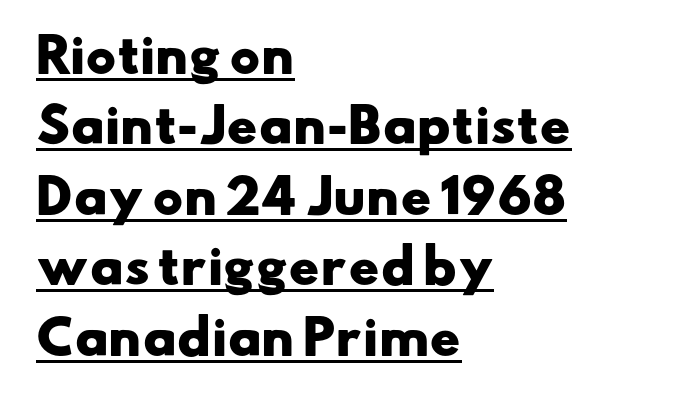
Q: Is the text bold? A: Yes.
Q: Is the typeface a serif or a sans-serif typeface? A: Sans-serif.
Q: Is the text underlined? A: Yes.
Q: How is the paragraph aligned? A: Left-aligned.
Q: Is the spacing between letters normal or unusually wide? A: Normal.
Q: Is the spacing between lines tight, normal or loose? A: Normal.
Q: Width (condensed, normal, or wide)? A: Wide.
Q: Stroke contrast? A: Low.
Q: x-height? A: Small.
Q: Monospaced? A: No.
